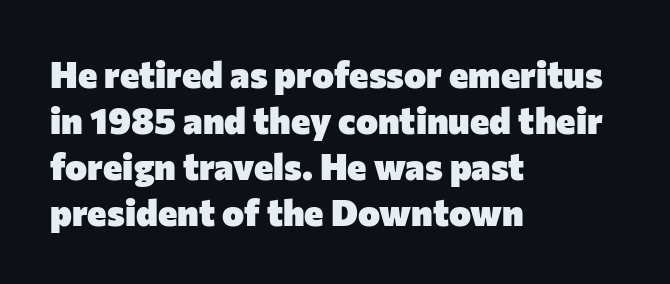
{"serif": "no", "italic": "no", "bold": "yes", "weight": "heavy", "width": "normal", "stroke_contrast": "low", "x_height": "medium", "monospaced": "no", "underline": "no", "align": "left", "line_spacing_ratio": 1.24, "letter_spacing": "normal", "letter_spacing_em": 0.0, "glyph_px": 37}
